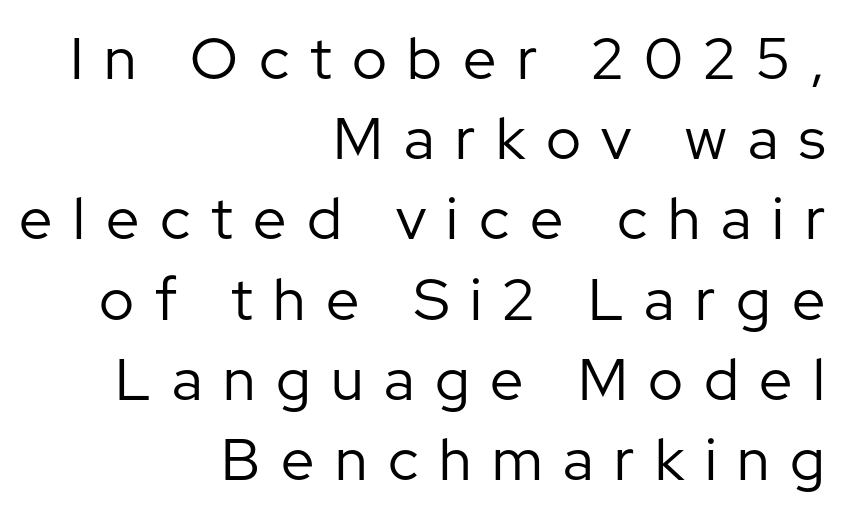
The image shows 59 px regular-weight sans-serif type, upright; set right-aligned, normal line spacing (1.36x), unusually wide letter spacing (+0.35 em), not underlined; low stroke contrast and a medium x-height.
